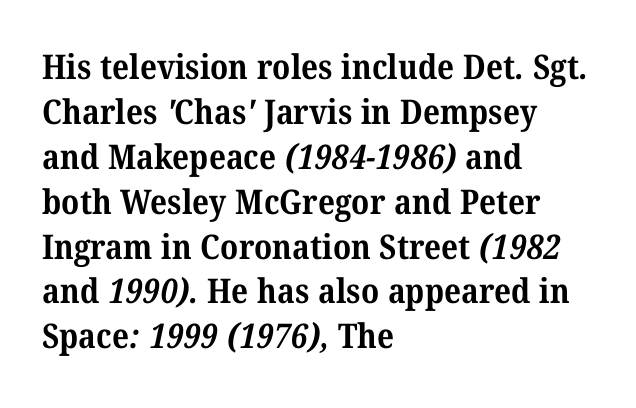
Summary of weight: heavy, a full bold. Each line starts at the same left margin while the right side varies. Descenders are the only things crossing below the line. Is the letter spacing exaggerated? No — it looks like the ordinary default. The face used here is proportionally spaced, like ordinary book or web type.
